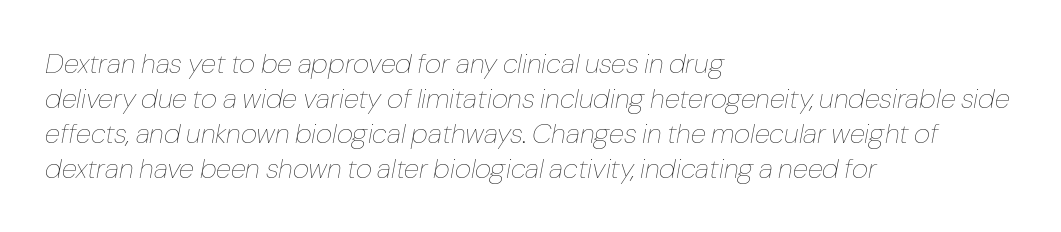
The image shows 28 px thin type, italic (leaning right); set left-aligned, normal line spacing (1.25x), normal letter spacing, not underlined; low stroke contrast and a medium x-height.
